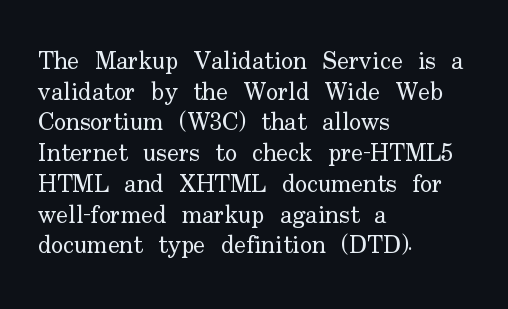
Q: Is the text bold? A: No.
Q: Is the text italic (slanted)? A: No, it is upright.
Q: Is the text underlined? A: No.
Q: How is the paragraph aligned? A: Left-aligned.
Q: Is the spacing between letters normal or unusually wide? A: Normal.
